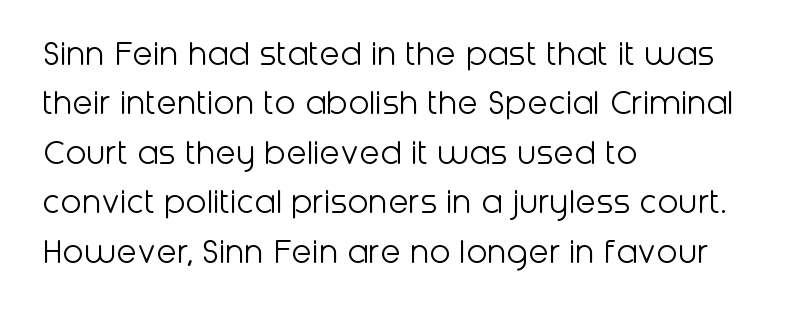
The image shows 38 px light sans-serif type, upright; set left-aligned, normal line spacing (1.3x), normal letter spacing, not underlined; low stroke contrast and a medium x-height.
